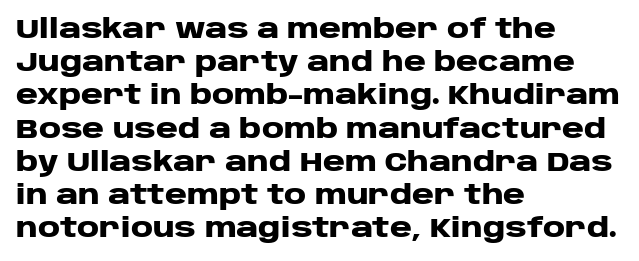
There is no visible air inserted between adjacent glyphs. In terms of weight, the rendering is a true, heavy bold. Visually the block forms a straight wall on the left and a jagged coastline on the right. Lines of text with bare space underneath. If you drew a line through each stem, it would be perfectly vertical.
